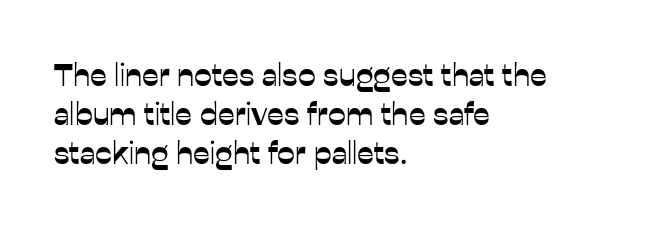
The passage shown is typed in a proportional face where columns would drift. Italic: no, the glyphs are upright roman. Lines of text with bare space underneath. Compared with a centered layout, this one pins lines to the left instead. Nothing sits at the stroke ends, so this counts as sans-serif. The rendering keeps characters at their native spacing.
